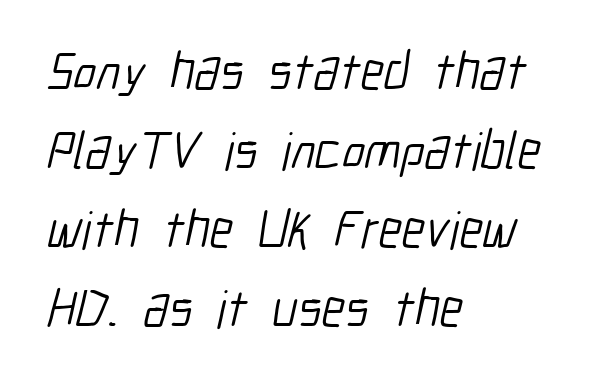
Q: Is the text bold? A: No.
Q: Is the typeface a serif or a sans-serif typeface? A: Sans-serif.
Q: Is the text underlined? A: No.
Q: How is the paragraph aligned? A: Left-aligned.
Q: Is the spacing between letters normal or unusually wide? A: Normal.
Q: Is the spacing between lines tight, normal or loose? A: Normal.
Q: Width (condensed, normal, or wide)? A: Condensed.
Q: Stroke contrast? A: Low.
Q: x-height? A: Medium.
Q: Monospaced? A: No.
